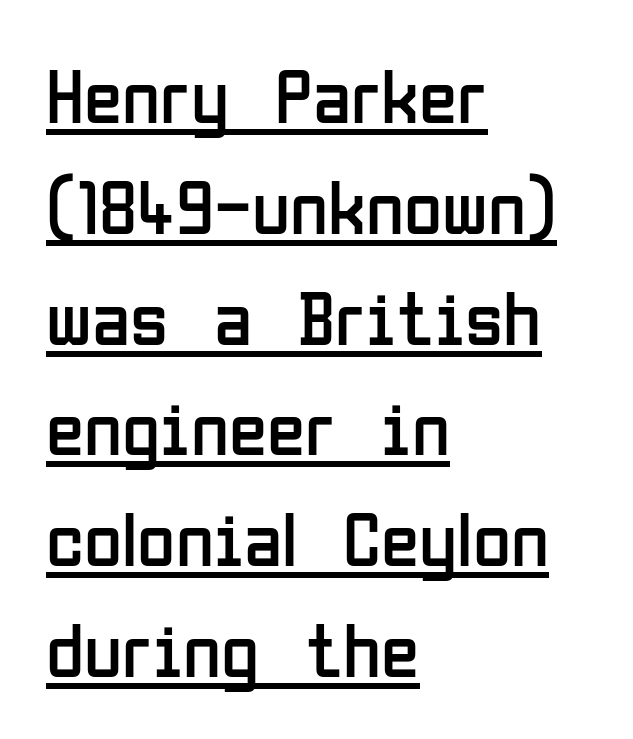
Q: Is the text bold? A: No.
Q: Is the text italic (slanted)? A: No, it is upright.
Q: Is the typeface a serif or a sans-serif typeface? A: Sans-serif.
Q: Is the text underlined? A: Yes.
Q: How is the paragraph aligned? A: Left-aligned.
Q: Is the spacing between letters normal or unusually wide? A: Normal.
Q: Is the spacing between lines tight, normal or loose? A: Normal.
Q: Width (condensed, normal, or wide)? A: Condensed.
Q: Stroke contrast? A: Low.
Q: x-height? A: Medium.
Q: Monospaced? A: No.
